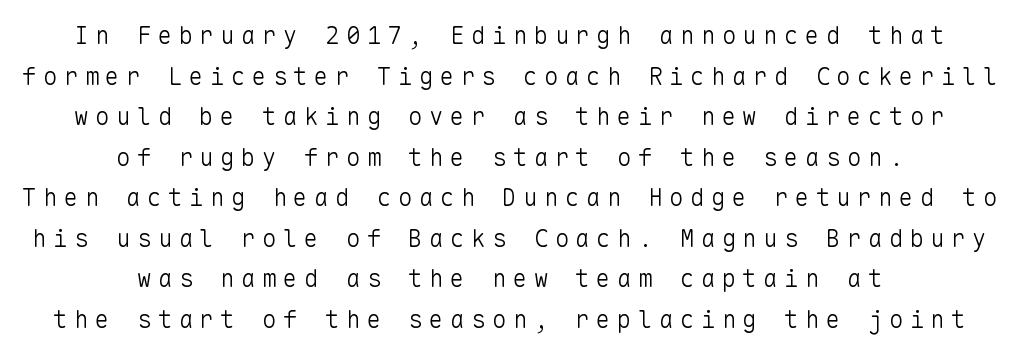
{"italic": "no", "bold": "no", "underline": "no", "align": "center", "line_spacing": "normal", "line_spacing_ratio": 1.69, "letter_spacing": "wide", "letter_spacing_em": 0.27, "glyph_px": 24}
